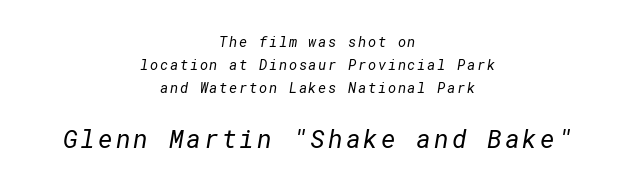
Block two is the big one; block one sits smaller above it. Weight class: somewhere from thin through regular. Check under the words: just untouched page. Compared with a flush-left layout, this one balances lines on the center instead. Summary of vertical rhythm: regular, with standard interline spacing.
